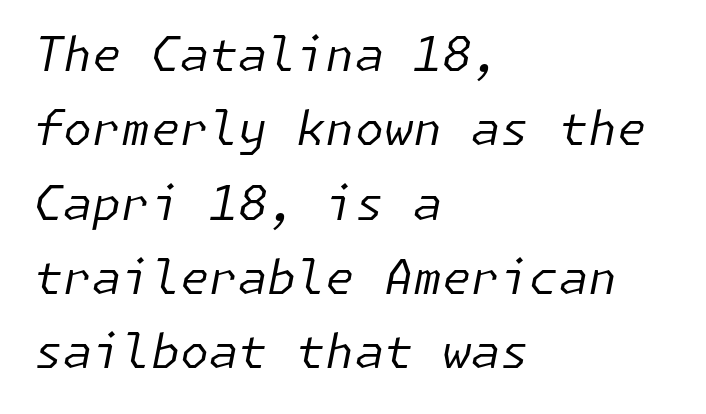
The image shows 47 px regular-weight type, italic (leaning right); set left-aligned, normal line spacing (1.58x), normal letter spacing, not underlined; low stroke contrast and a medium x-height.
